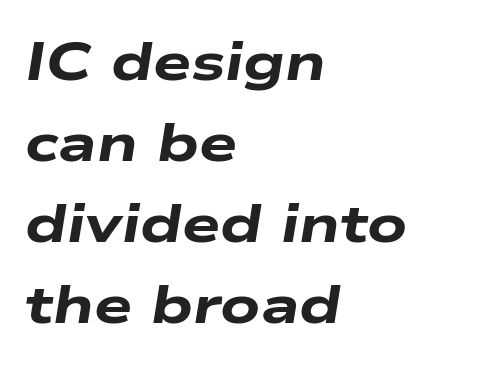
The image shows 54 px heavy, wide type, italic (leaning right); set left-aligned, normal line spacing (1.5x), normal letter spacing, not underlined; low stroke contrast and a medium x-height.
